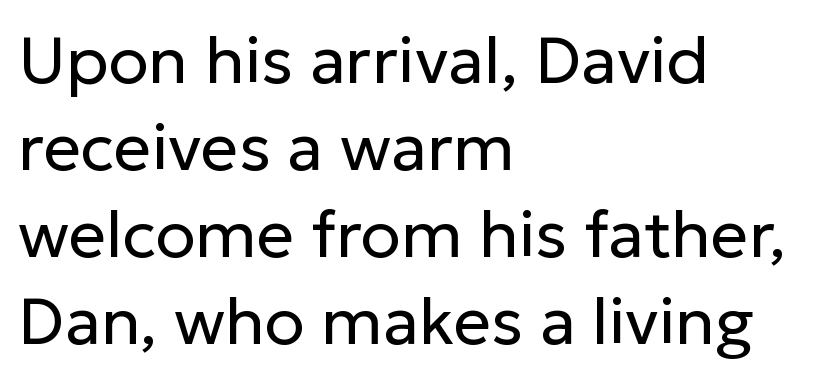
Q: Is the text bold? A: No.
Q: Is the text italic (slanted)? A: No, it is upright.
Q: Is the typeface a serif or a sans-serif typeface? A: Sans-serif.
Q: Is the text underlined? A: No.
Q: How is the paragraph aligned? A: Left-aligned.
Q: Is the spacing between letters normal or unusually wide? A: Normal.
Q: Is the spacing between lines tight, normal or loose? A: Normal.
Q: Width (condensed, normal, or wide)? A: Normal.
Q: Stroke contrast? A: Low.
Q: x-height? A: Medium.
Q: Monospaced? A: No.
